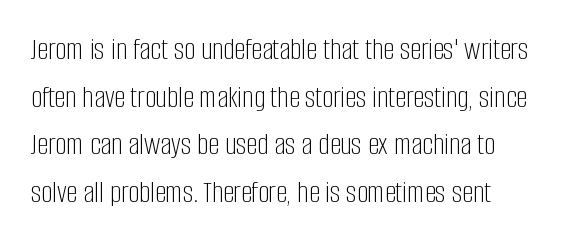
The image shows 31 px light, condensed sans-serif type, upright; set left-aligned, normal line spacing (1.54x), normal letter spacing, not underlined; low stroke contrast and a large x-height.
